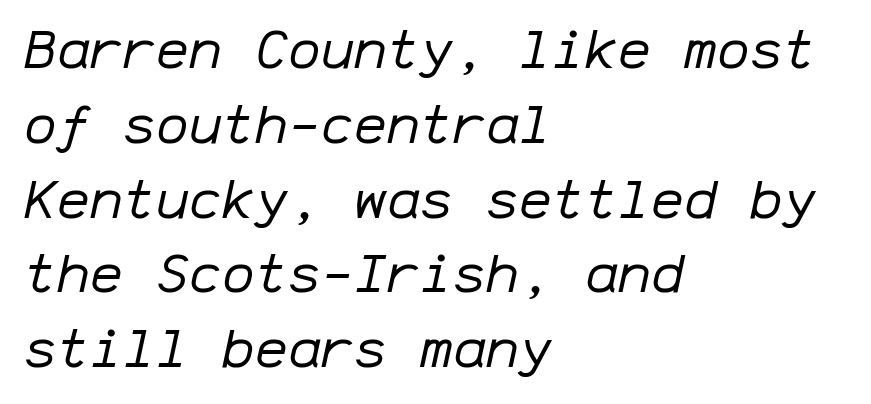
Q: Is the text bold? A: No.
Q: Is the text italic (slanted)? A: Yes, it leans right by about 12 degrees.
Q: Is the text underlined? A: No.
Q: How is the paragraph aligned? A: Left-aligned.
Q: Is the spacing between letters normal or unusually wide? A: Normal.
Q: Is the spacing between lines tight, normal or loose? A: Normal.
Q: Width (condensed, normal, or wide)? A: Normal.
Q: Stroke contrast? A: Low.
Q: x-height? A: Medium.
Q: Monospaced? A: Yes.
